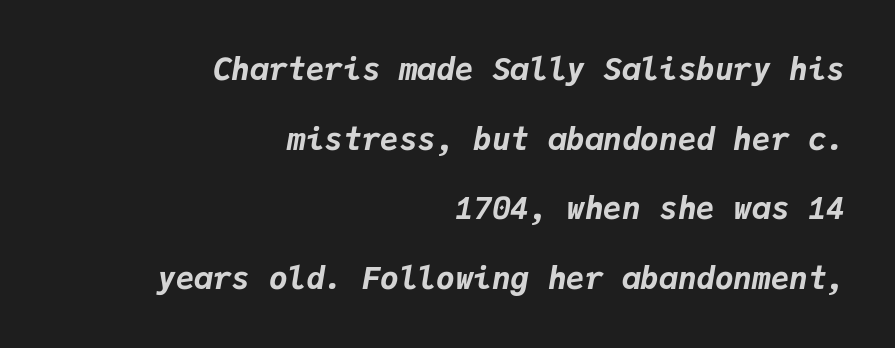
Q: Is the text bold? A: Yes.
Q: Is the text italic (slanted)? A: Yes, it leans right by about 9 degrees.
Q: Is the text underlined? A: No.
Q: How is the paragraph aligned? A: Right-aligned.
Q: Is the spacing between letters normal or unusually wide? A: Normal.
Q: Is the spacing between lines tight, normal or loose? A: Loose.
Q: Width (condensed, normal, or wide)? A: Normal.
Q: Stroke contrast? A: Low.
Q: x-height? A: Medium.
Q: Monospaced? A: Yes.
